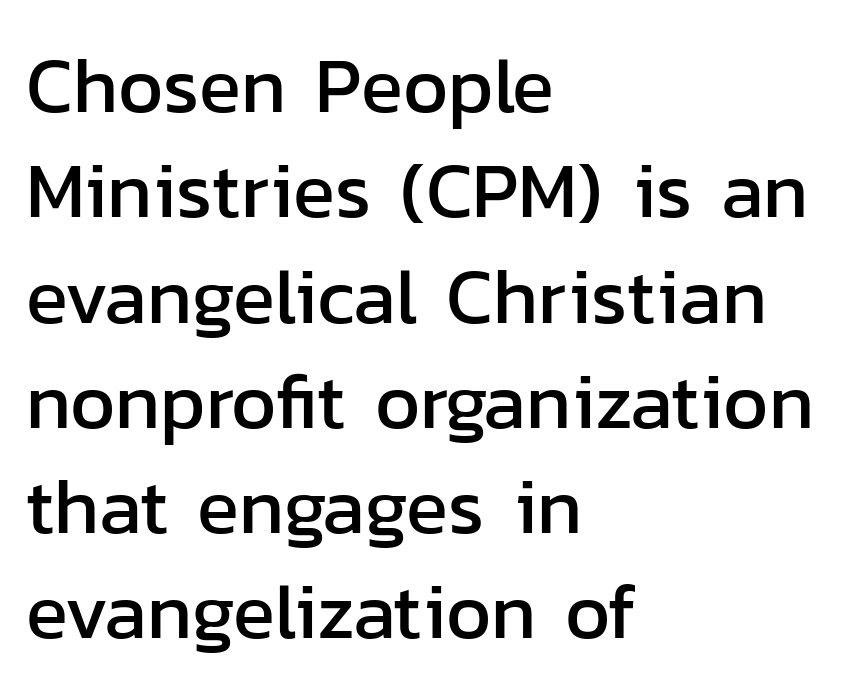
{"serif": "no", "italic": "no", "width": "normal", "stroke_contrast": "low", "x_height": "medium", "monospaced": "no", "underline": "no", "align": "left", "line_spacing": "normal", "line_spacing_ratio": 1.35, "letter_spacing": "normal", "letter_spacing_em": 0.0, "glyph_px": 78}
